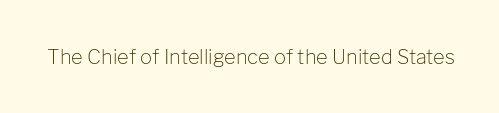
The image shows 20 px text type, upright; set normal letter spacing, not underlined.
